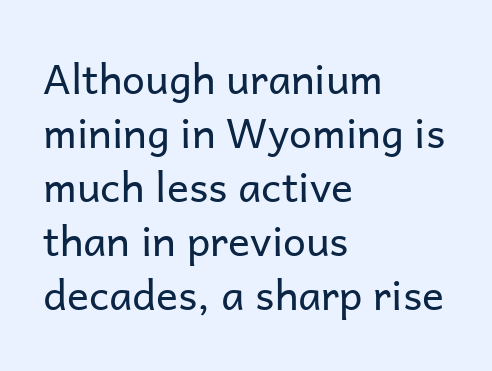
The image shows 41 px regular-weight sans-serif type, upright; set left-aligned, normal line spacing (1.32x), normal letter spacing, not underlined; low stroke contrast and a medium x-height.
